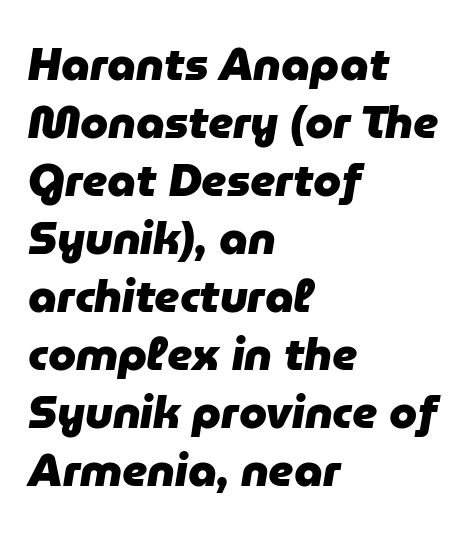
You could call the tracking neutral — neither tight nor loose. Lines of text with bare space underneath. Is the type bold? Yes — the strokes are clearly thick and heavy. The letters advance in unequal steps, a hallmark of proportional type. Horizontal bands of white between lines are of average thickness. This rendering uses left alignment, leaving the right contour irregular.
